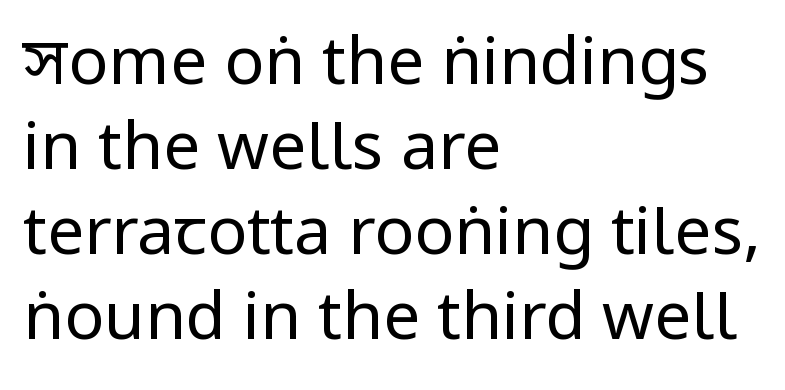
The image shows 66 px regular-weight, condensed sans-serif type, upright; set left-aligned, normal line spacing (1.29x), normal letter spacing, not underlined; low stroke contrast.
